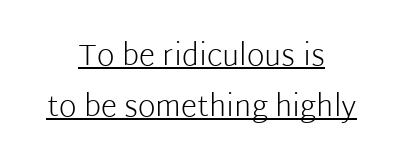
The image shows 30 px light sans-serif type, upright; set centered, normal line spacing (1.7x), normal letter spacing, underlined; low stroke contrast and a medium x-height.
